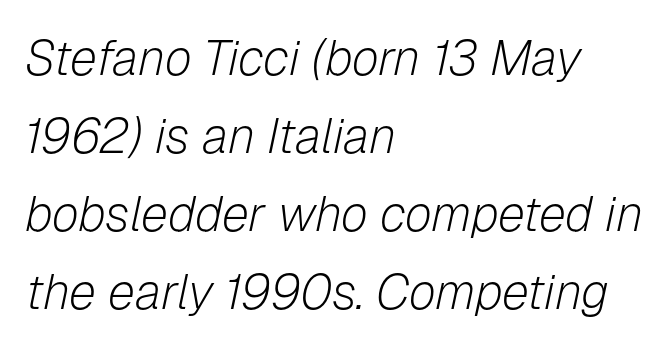
Casual observation: everything's shoved over to the left. This is not heavy type; no bold has been used. The typography opts for an oblique posture over an upright one. Reading down the column, the eye jumps a familiar distance to each next line.
